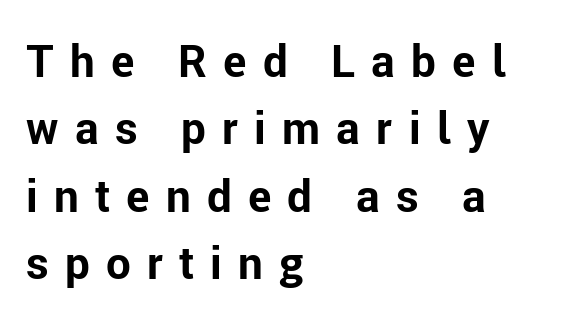
Q: Is the text bold? A: Yes.
Q: Is the text italic (slanted)? A: No, it is upright.
Q: Is the typeface a serif or a sans-serif typeface? A: Sans-serif.
Q: Is the text underlined? A: No.
Q: How is the paragraph aligned? A: Left-aligned.
Q: Is the spacing between letters normal or unusually wide? A: Unusually wide.
Q: Is the spacing between lines tight, normal or loose? A: Normal.
Q: Width (condensed, normal, or wide)? A: Normal.
Q: Stroke contrast? A: Low.
Q: x-height? A: Medium.
Q: Monospaced? A: No.
